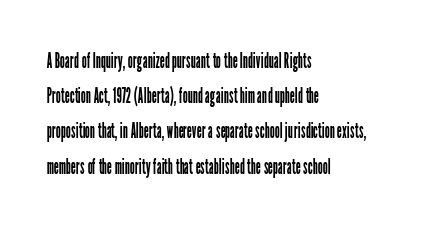
A quiet, ordinary-to-light weight characterises the typeface. Default kerning and tracking; the words read as compact shapes. These lines stack with their left ends in a neat column. The leading is moderate, giving the passage an even texture.
